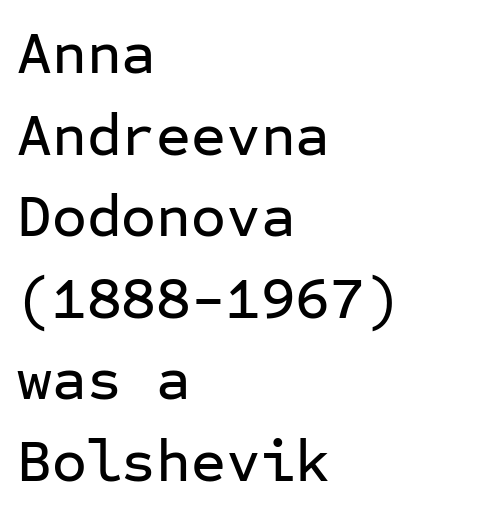
{"serif": "no", "italic": "no", "width": "normal", "stroke_contrast": "low", "x_height": "medium", "monospaced": "yes", "underline": "no", "align": "left", "line_spacing": "normal", "line_spacing_ratio": 1.36, "letter_spacing": "normal", "letter_spacing_em": 0.0, "glyph_px": 60}
